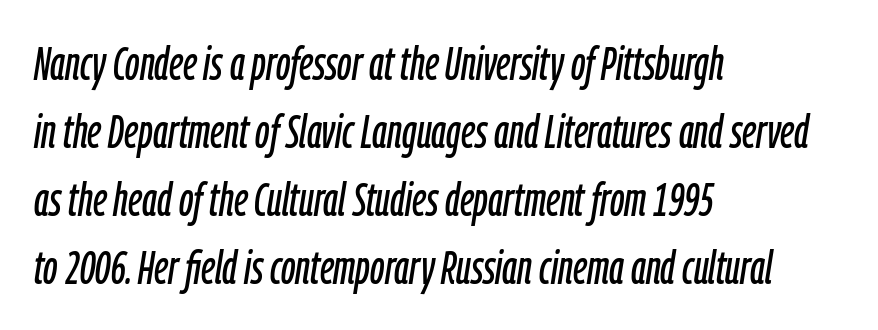
{"italic": "yes", "lean": "right", "slant_degrees": 9, "width": "condensed", "stroke_contrast": "low", "x_height": "medium", "monospaced": "no", "underline": "no", "align": "left", "line_spacing": "normal", "line_spacing_ratio": 1.45, "letter_spacing": "normal", "letter_spacing_em": 0.0, "glyph_px": 47}
